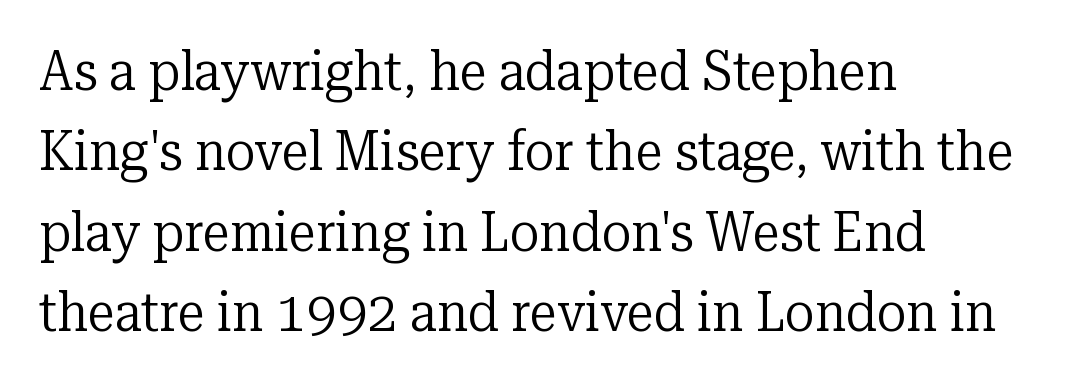
{"serif": "yes", "italic": "no", "bold": "no", "weight": "regular", "width": "normal", "stroke_contrast": "low", "x_height": "medium", "monospaced": "no", "underline": "no", "align": "left", "line_spacing": "normal", "line_spacing_ratio": 1.46, "letter_spacing": "normal", "letter_spacing_em": 0.0, "glyph_px": 55}
